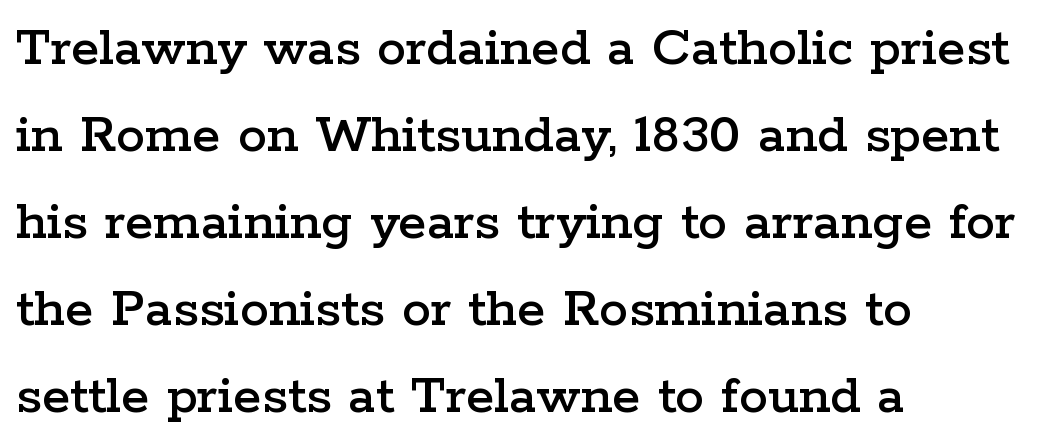
Do the characters align in a grid? No, the font is proportional. This sample keeps an unexceptional amount of space between lines. The letters stand straight up with perfectly vertical stems. Words float on clear page, feet unadorned.
